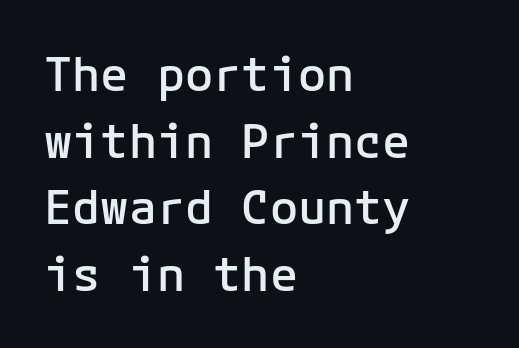
Q: Is the text bold? A: Semi-bold.
Q: Is the text italic (slanted)? A: No, it is upright.
Q: Is the typeface a serif or a sans-serif typeface? A: Sans-serif.
Q: Is the text underlined? A: No.
Q: How is the paragraph aligned? A: Left-aligned.
Q: Is the spacing between letters normal or unusually wide? A: Normal.
Q: Is the spacing between lines tight, normal or loose? A: Normal.
Q: Width (condensed, normal, or wide)? A: Normal.
Q: Stroke contrast? A: Low.
Q: x-height? A: Medium.
Q: Monospaced? A: Yes.
